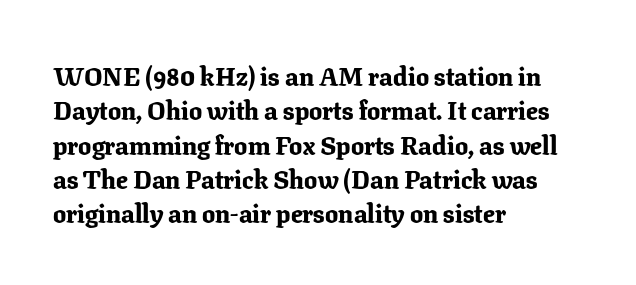
Q: Is the text bold? A: Yes.
Q: Is the text italic (slanted)? A: No, it is upright.
Q: Is the text underlined? A: No.
Q: How is the paragraph aligned? A: Left-aligned.
Q: Is the spacing between letters normal or unusually wide? A: Normal.
Q: Is the spacing between lines tight, normal or loose? A: Normal.
